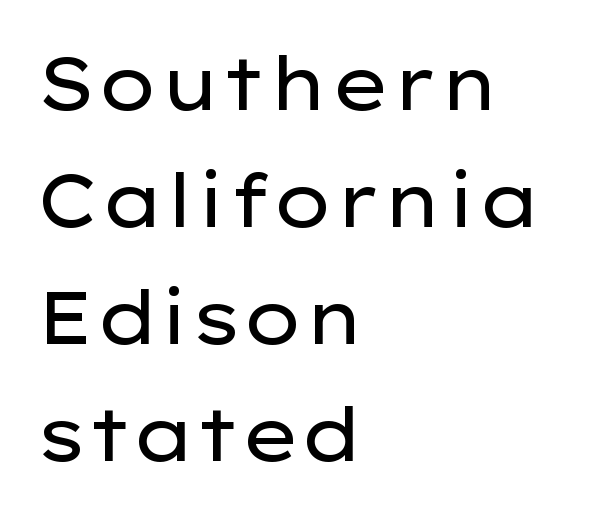
Check under the words: just untouched page. Horizontally, the lines are justified to the leading edge only. The letters carry no serifs — their stems end cleanly without finishing strokes. Words appear dense and cohesive because spacing is normal. Varying glyph widths throughout — classic text-font behaviour.
